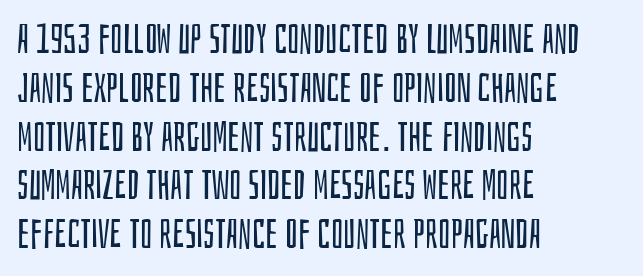
Q: Is the text bold? A: No.
Q: Is the text italic (slanted)? A: No, it is upright.
Q: Is the typeface a serif or a sans-serif typeface? A: Sans-serif.
Q: Is the text underlined? A: No.
Q: How is the paragraph aligned? A: Left-aligned.
Q: Is the spacing between letters normal or unusually wide? A: Normal.
Q: Width (condensed, normal, or wide)? A: Condensed.
Q: Stroke contrast? A: Low.
Q: x-height? A: Large.
Q: Monospaced? A: No.
